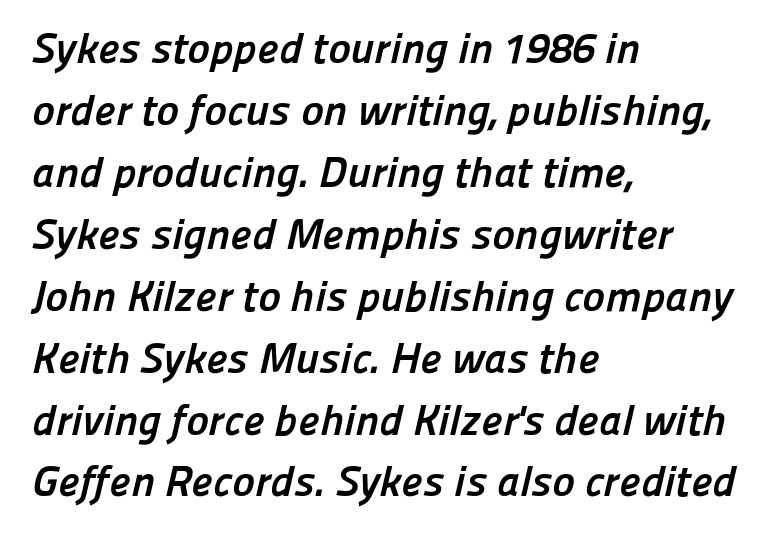
{"serif": "no", "bold": "yes", "weight": "semibold", "width": "normal", "stroke_contrast": "low", "x_height": "medium", "monospaced": "no", "underline": "no", "align": "left", "line_spacing": "normal", "line_spacing_ratio": 1.44, "letter_spacing": "normal", "letter_spacing_em": 0.0, "glyph_px": 43}
